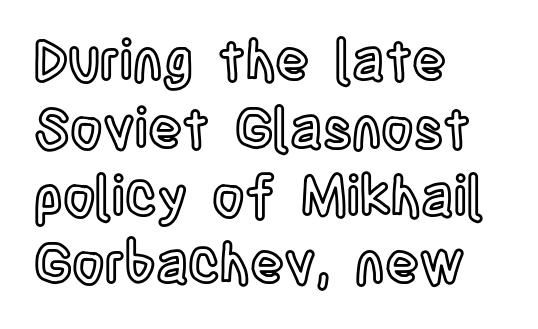
Q: Is the text italic (slanted)? A: No, it is upright.
Q: Is the text underlined? A: No.
Q: How is the paragraph aligned? A: Left-aligned.
Q: Is the spacing between letters normal or unusually wide? A: Normal.
Q: Width (condensed, normal, or wide)? A: Condensed.
Q: x-height? A: Large.
Q: Monospaced? A: No.
